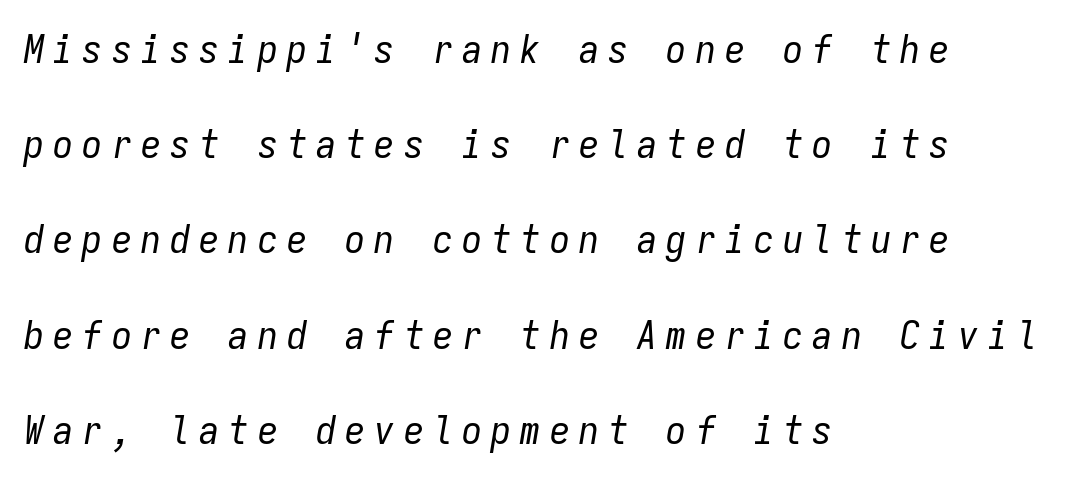
Do the characters align in a grid? Yes, the font is monospaced. Leading: increased. The rendering inserts visible extra space after every character. Caption: multi-line text, flush left, ragged right.
